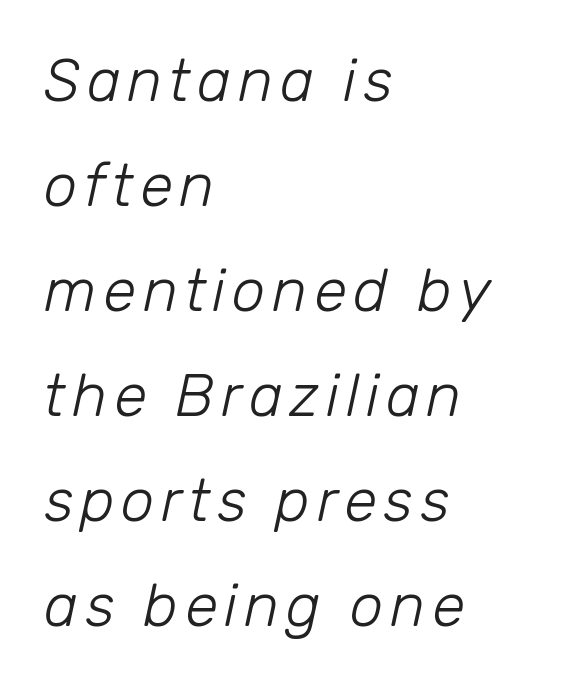
The image shows 60 px light type, italic (leaning right); set left-aligned, line spacing 1.75x, not underlined; low stroke contrast and a medium x-height.
